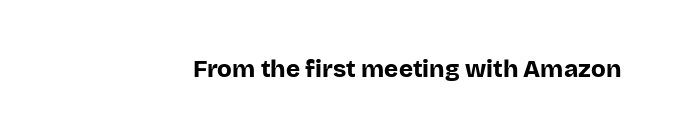
{"italic": "no", "bold": "yes", "underline": "no", "letter_spacing": "normal", "letter_spacing_em": 0.0, "glyph_px": 24}
